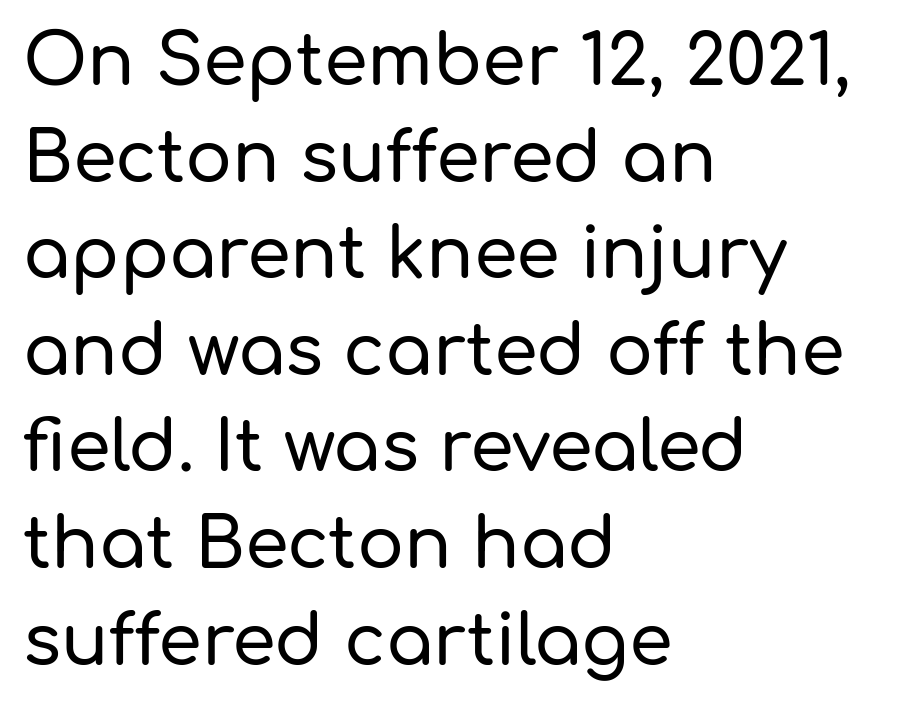
{"serif": "no", "italic": "no", "width": "normal", "stroke_contrast": "low", "x_height": "medium", "monospaced": "no", "underline": "no", "align": "left", "line_spacing": "normal", "line_spacing_ratio": 1.38, "letter_spacing": "normal", "letter_spacing_em": 0.0, "glyph_px": 70}
